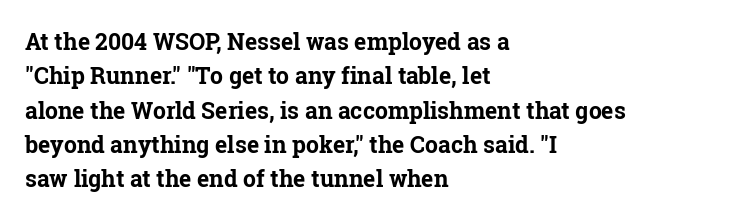
The image shows 23 px bold type, upright; set left-aligned, normal line spacing (1.49x), normal letter spacing, not underlined.
